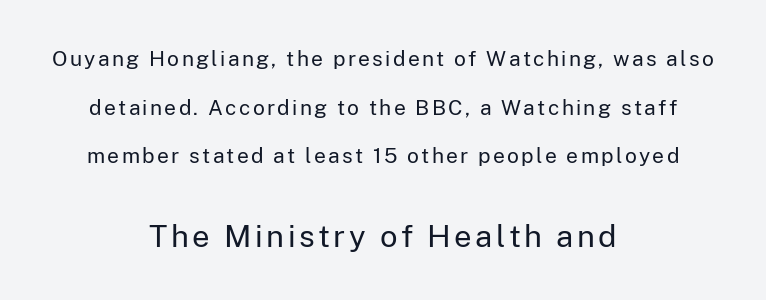
The image shows 31 px regular-weight sans-serif type, upright; set centered, loose line spacing (2.32x), not underlined; the second (bottom) block is 1.48x larger; low stroke contrast and a medium x-height.
